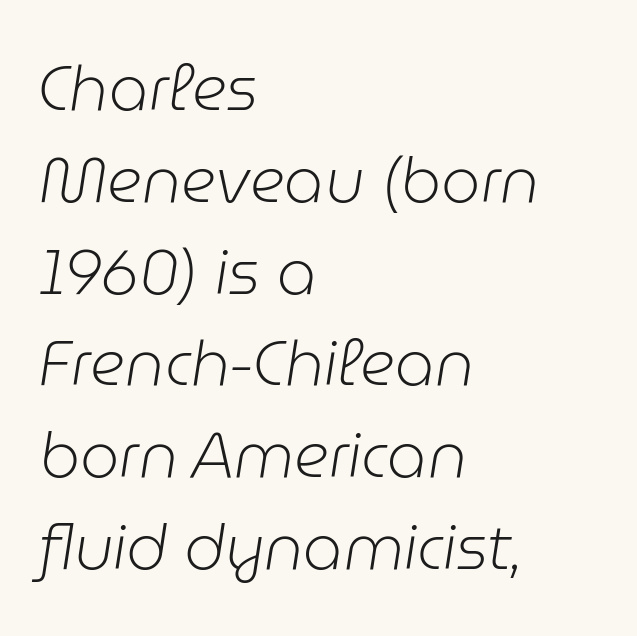
The image shows 62 px light type, italic (leaning right); set left-aligned, normal line spacing (1.48x), normal letter spacing, not underlined; low stroke contrast and a medium x-height.
